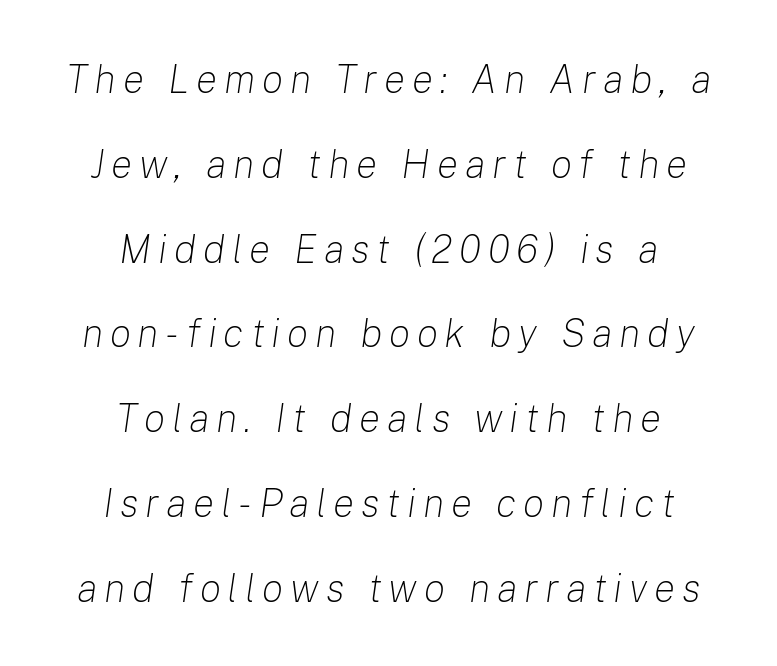
{"italic": "yes", "lean": "right", "slant_degrees": 8, "bold": "no", "weight": "light", "width": "normal", "stroke_contrast": "low", "x_height": "medium", "monospaced": "no", "underline": "no", "align": "center", "line_spacing": "loose", "line_spacing_ratio": 2.12, "glyph_px": 40}
